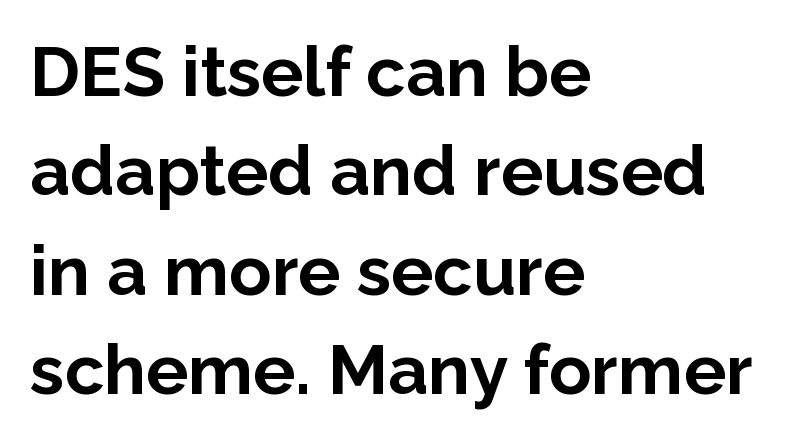
{"serif": "no", "italic": "no", "bold": "yes", "weight": "bold", "width": "normal", "stroke_contrast": "low", "x_height": "medium", "monospaced": "no", "underline": "no", "align": "left", "line_spacing": "normal", "line_spacing_ratio": 1.42, "letter_spacing": "normal", "letter_spacing_em": 0.0, "glyph_px": 70}
